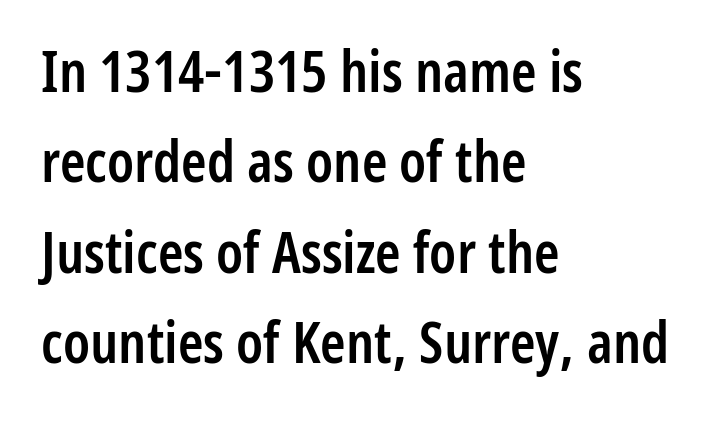
The image shows 58 px semibold, condensed sans-serif type, upright; set left-aligned, normal line spacing (1.56x), normal letter spacing, not underlined; low stroke contrast and a medium x-height.
